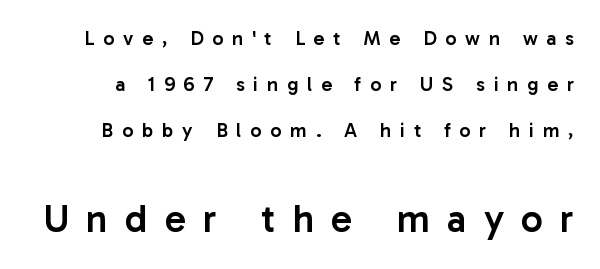
The image shows 39 px semibold sans-serif type, upright; set loose line spacing (2.29x), unusually wide letter spacing (+0.44 em), not underlined; the second (bottom) block is 1.95x larger; low stroke contrast and a medium x-height.
